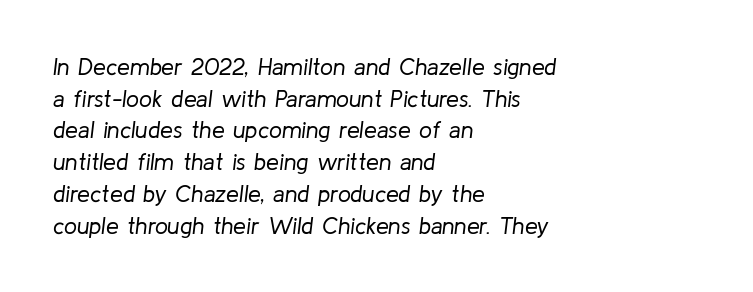
Q: Is the text bold? A: No.
Q: Is the text italic (slanted)? A: Yes, it leans right by about 8 degrees.
Q: Is the text underlined? A: No.
Q: How is the paragraph aligned? A: Left-aligned.
Q: Is the spacing between letters normal or unusually wide? A: Normal.
Q: Is the spacing between lines tight, normal or loose? A: Normal.
